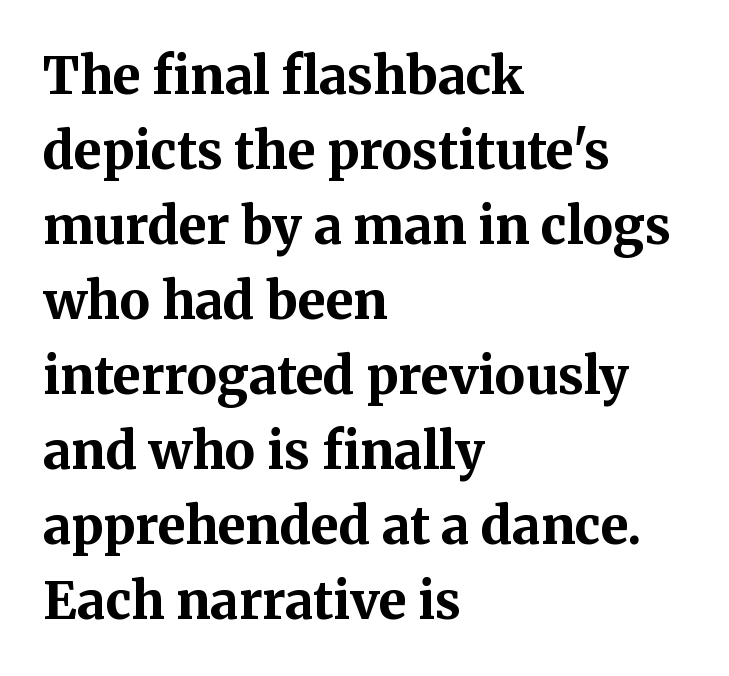
{"serif": "yes", "italic": "no", "bold": "yes", "weight": "bold", "width": "normal", "stroke_contrast": "medium", "x_height": "medium", "monospaced": "no", "underline": "no", "align": "left", "line_spacing": "normal", "line_spacing_ratio": 1.47, "letter_spacing": "normal", "letter_spacing_em": 0.0, "glyph_px": 51}
